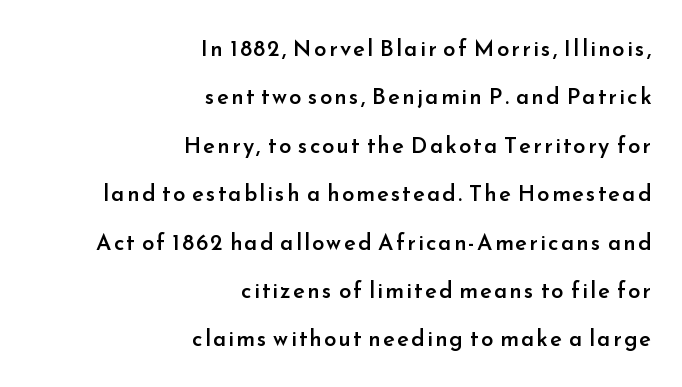
{"italic": "no", "bold": "semi", "underline": "no", "align": "right", "line_spacing": "loose", "line_spacing_ratio": 2.2, "glyph_px": 22}
